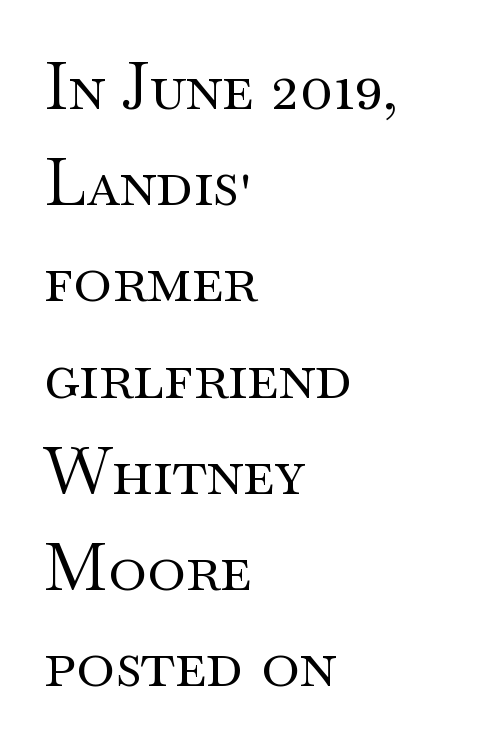
Stroke terminals: seriffed. Italic: no, the glyphs are upright roman. Compared with typical body copy, the letter spacing here is the same. Weight: regular or lighter. A clean baseline with only descenders dipping below it.
